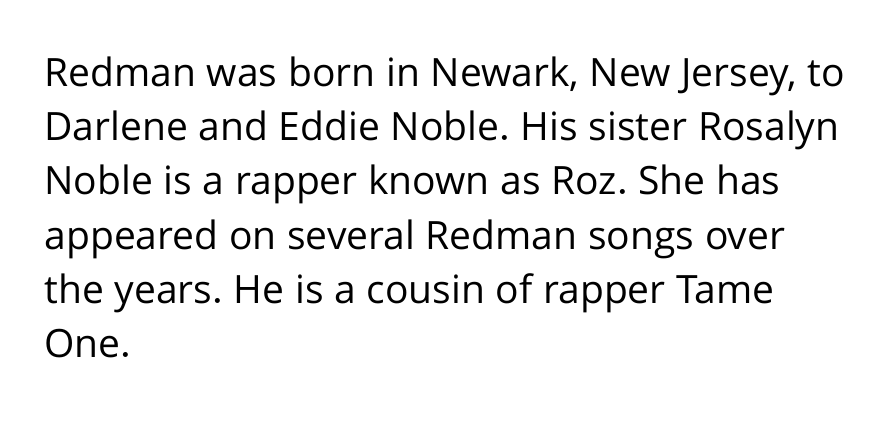
{"serif": "no", "italic": "no", "bold": "no", "weight": "regular", "width": "normal", "stroke_contrast": "low", "x_height": "medium", "monospaced": "no", "underline": "no", "align": "left", "line_spacing": "normal", "line_spacing_ratio": 1.39, "letter_spacing": "normal", "letter_spacing_em": 0.0, "glyph_px": 39}
